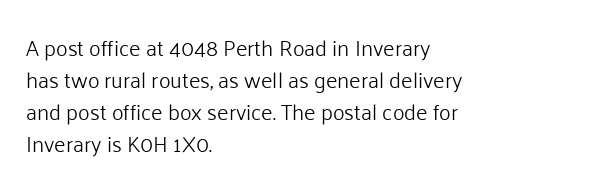
{"italic": "no", "bold": "no", "underline": "no", "align": "left", "line_spacing": "normal", "line_spacing_ratio": 1.45, "letter_spacing": "normal", "letter_spacing_em": 0.0, "glyph_px": 22}
